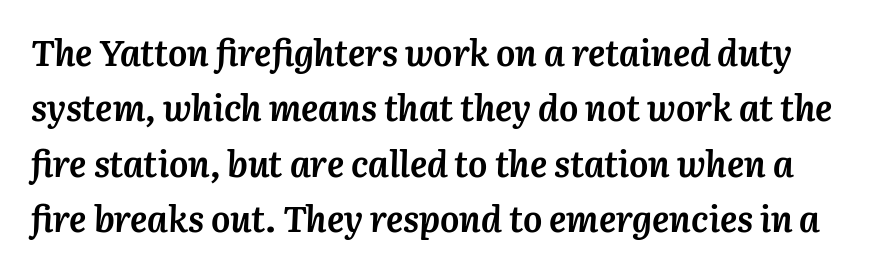
The image shows 36 px semibold type, italic (leaning right); set normal line spacing (1.54x), normal letter spacing, not underlined; medium stroke contrast and a medium x-height.
